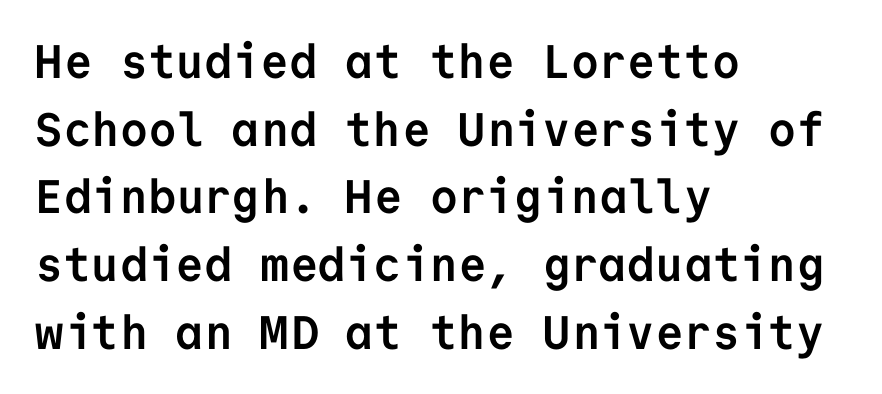
{"serif": "no", "italic": "no", "bold": "yes", "weight": "semibold", "width": "normal", "stroke_contrast": "low", "x_height": "medium", "monospaced": "yes", "underline": "no", "align": "left", "line_spacing": "normal", "line_spacing_ratio": 1.44, "letter_spacing": "normal", "letter_spacing_em": 0.0, "glyph_px": 47}
